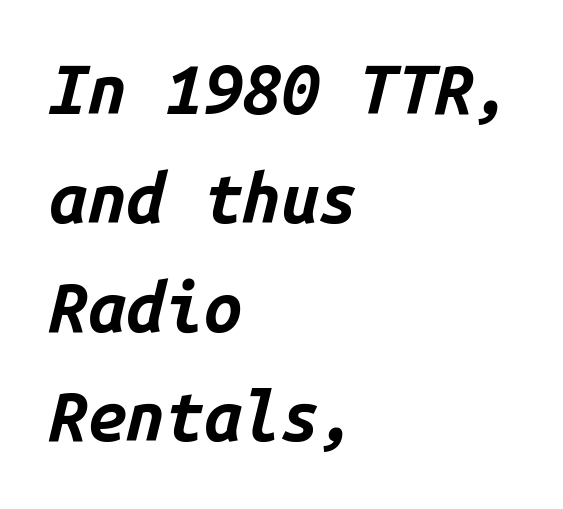
Typesetter's note: full bold, strokes at maximum text heaviness. Think of a typewriter: that constant character pitch is what you see here. The words here are not underlined. Each word holds together tightly as a unit, with standard inter-letter gaps. The lines in this sample share a left origin and differ only in where they stop. Characters are canted at an angle relative to the baseline's perpendicular.
